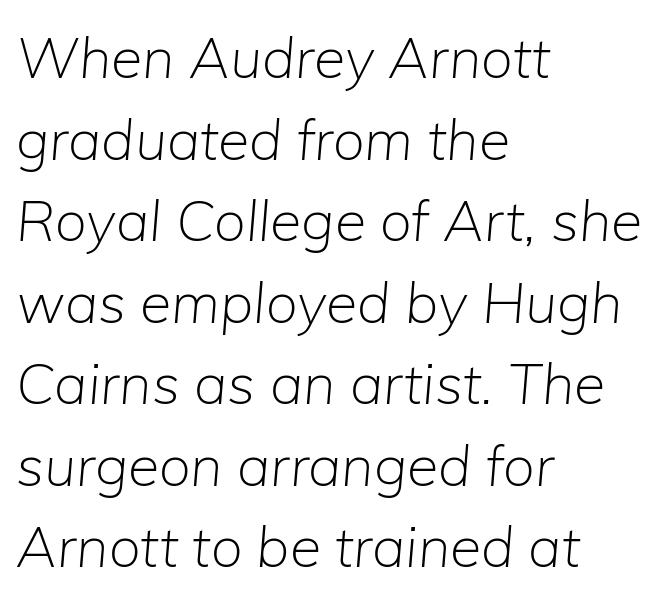
{"italic": "yes", "lean": "right", "slant_degrees": 5, "bold": "no", "weight": "light", "width": "normal", "stroke_contrast": "low", "x_height": "medium", "monospaced": "no", "underline": "no", "align": "left", "line_spacing": "normal", "line_spacing_ratio": 1.43, "letter_spacing": "normal", "letter_spacing_em": 0.0, "glyph_px": 57}
